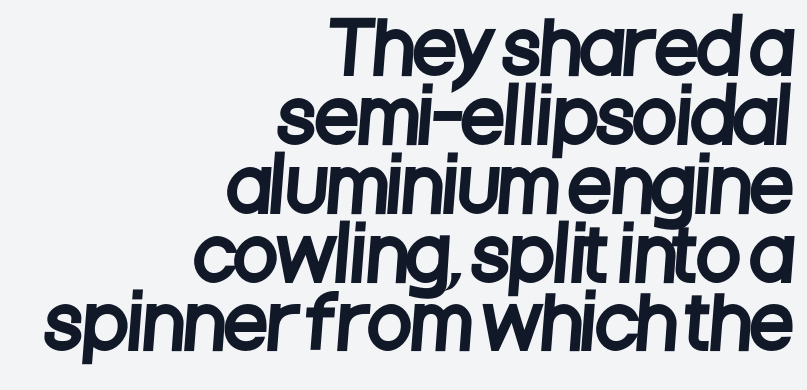
Q: Is the typeface a serif or a sans-serif typeface? A: Sans-serif.
Q: Is the text underlined? A: No.
Q: How is the paragraph aligned? A: Right-aligned.
Q: Is the spacing between letters normal or unusually wide? A: Normal.
Q: Is the spacing between lines tight, normal or loose? A: Tight.
Q: Width (condensed, normal, or wide)? A: Condensed.
Q: Stroke contrast? A: Low.
Q: x-height? A: Large.
Q: Monospaced? A: No.
